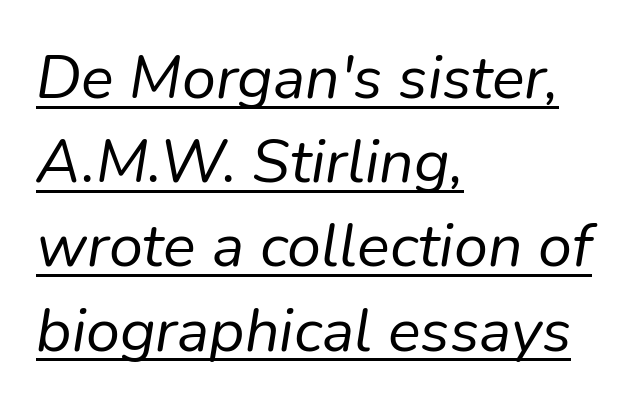
The image shows 61 px regular-weight type, italic (leaning right); set left-aligned, normal line spacing (1.38x), normal letter spacing, underlined; low stroke contrast and a medium x-height.
